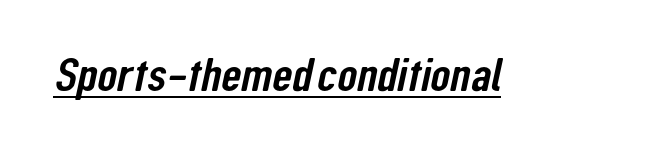
{"serif": "no", "width": "condensed", "stroke_contrast": "low", "x_height": "medium", "monospaced": "no", "underline": "yes", "letter_spacing": "normal", "letter_spacing_em": 0.0, "glyph_px": 46}
